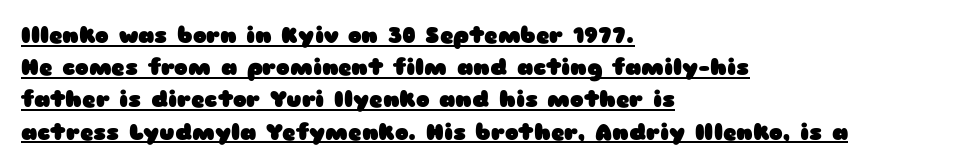
Vertical spacing — default. Nothing unusual about the tracking: characters are spaced as the font intends. The setting favours the left margin, as ordinary paragraphs usually do. Rendered with straight, roman letterforms. Stroke thickness is high; the sample reads as a true bold.
